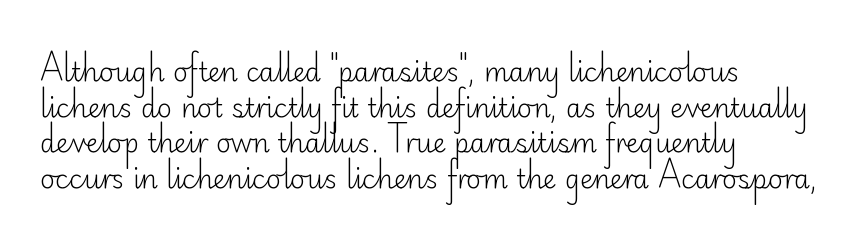
Q: Is the text bold? A: No.
Q: Is the text italic (slanted)? A: No, it is upright.
Q: Is the text underlined? A: No.
Q: How is the paragraph aligned? A: Left-aligned.
Q: Is the spacing between letters normal or unusually wide? A: Normal.
Q: Is the spacing between lines tight, normal or loose? A: Normal.
